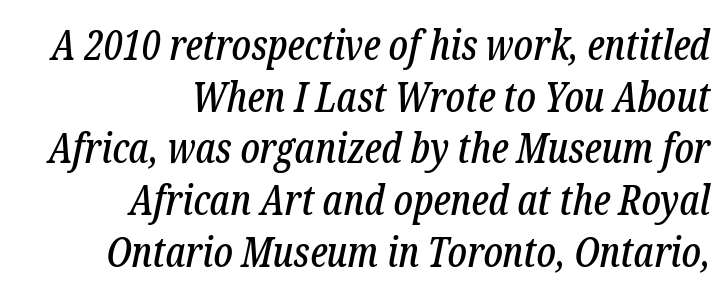
Each letter keeps its own natural width here, so spacing adapts to shape. Normally led — the rows are evenly, conventionally spaced. Tracking value appears to be zero — textbook default spacing. Bare-footed words on every line.
